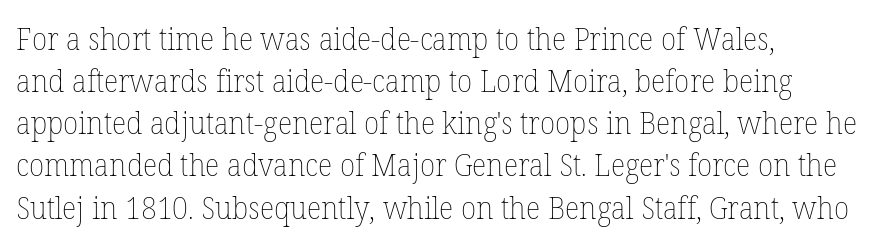
Looks like regular typesetting: each glyph gets only the width it needs. Leftover space on each line is placed entirely after the last word. This sample keeps an unexceptional amount of space between lines. Stem width sits at or under what a default text font uses. Nothing unusual about the tracking: characters are spaced as the font intends. The glyphs are unaccompanied by any horizontal stroke below them.
